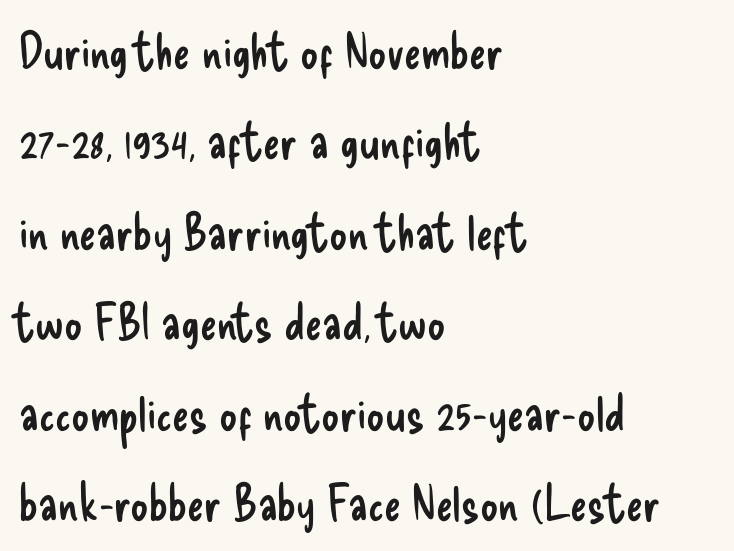
Q: Is the text bold? A: No.
Q: Is the text italic (slanted)? A: No, it is upright.
Q: Is the typeface a serif or a sans-serif typeface? A: Sans-serif.
Q: Is the text underlined? A: No.
Q: How is the paragraph aligned? A: Left-aligned.
Q: Is the spacing between letters normal or unusually wide? A: Normal.
Q: Width (condensed, normal, or wide)? A: Condensed.
Q: Stroke contrast? A: Low.
Q: x-height? A: Small.
Q: Monospaced? A: No.
